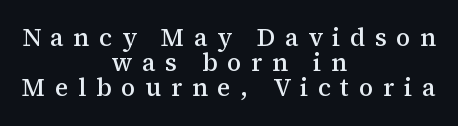
The image shows 25 px text type, upright; set centered, tight line spacing (1.01x), unusually wide letter spacing (+0.38 em), not underlined.
